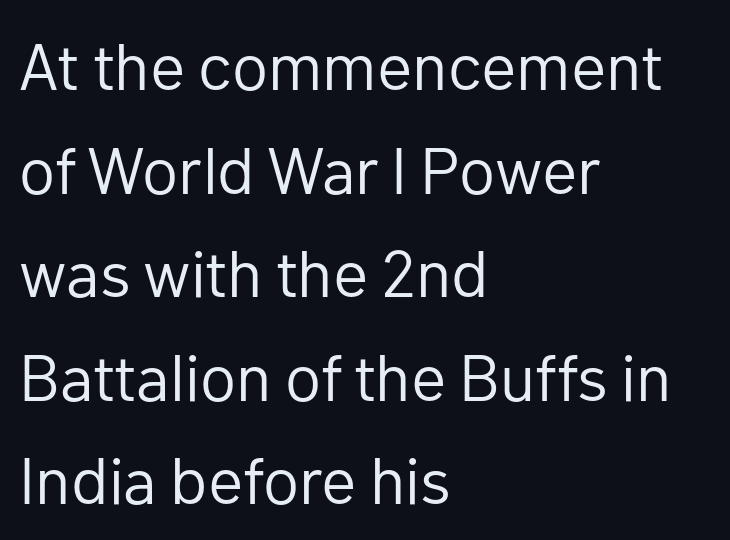
{"serif": "no", "italic": "no", "bold": "no", "weight": "regular", "width": "normal", "stroke_contrast": "low", "x_height": "medium", "monospaced": "no", "underline": "no", "align": "left", "line_spacing": "normal", "line_spacing_ratio": 1.57, "letter_spacing": "normal", "letter_spacing_em": 0.0, "glyph_px": 66}
